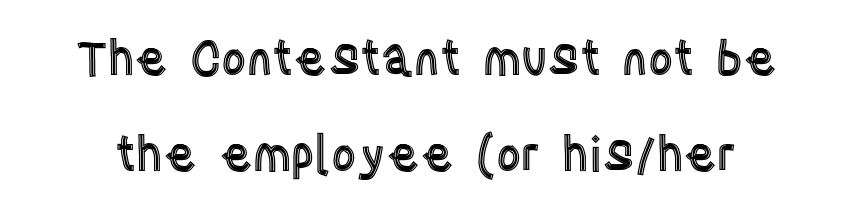
{"italic": "no", "width": "condensed", "x_height": "large", "monospaced": "no", "underline": "no", "line_spacing": "loose", "line_spacing_ratio": 2.0, "letter_spacing": "normal", "letter_spacing_em": 0.0, "glyph_px": 48}
